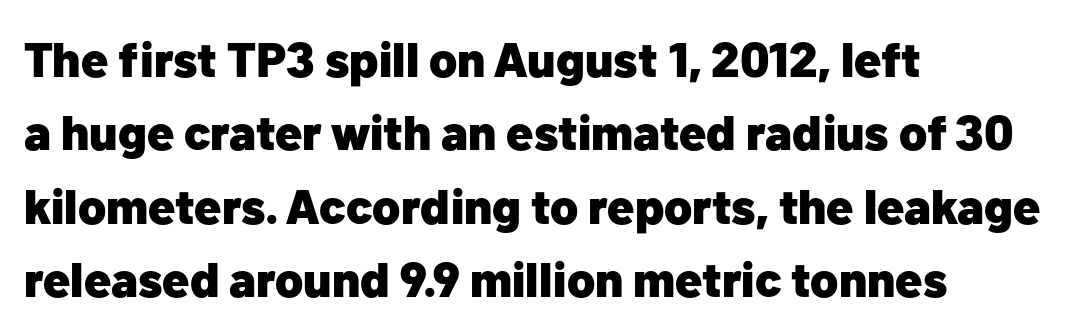
{"serif": "no", "italic": "no", "bold": "yes", "weight": "heavy", "width": "normal", "stroke_contrast": "low", "x_height": "medium", "monospaced": "no", "underline": "no", "align": "left", "line_spacing": "normal", "line_spacing_ratio": 1.5, "letter_spacing": "normal", "letter_spacing_em": 0.0, "glyph_px": 49}
